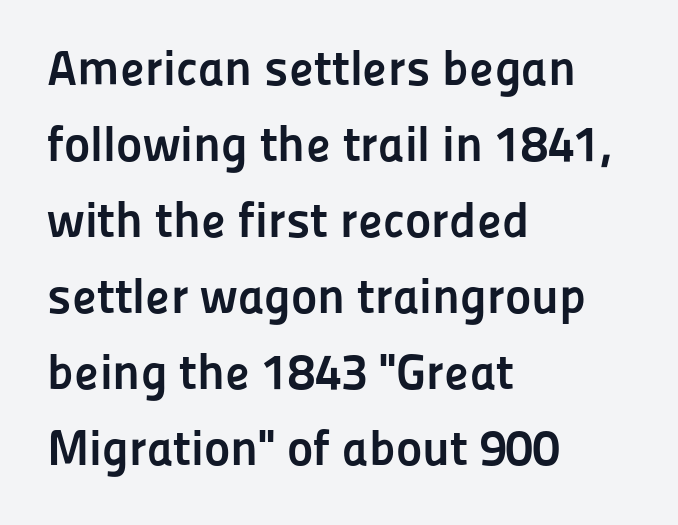
The image shows 50 px semibold sans-serif type, upright; set left-aligned, normal line spacing (1.52x), normal letter spacing, not underlined; low stroke contrast and a medium x-height.
